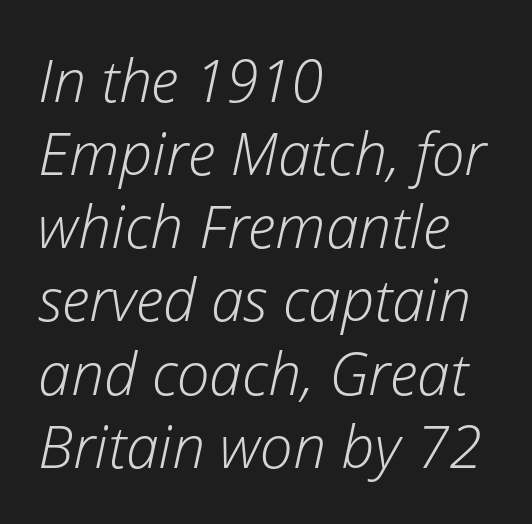
{"italic": "yes", "lean": "right", "slant_degrees": 12, "bold": "no", "weight": "light", "width": "normal", "stroke_contrast": "low", "x_height": "medium", "monospaced": "no", "underline": "no", "align": "left", "line_spacing_ratio": 1.24, "letter_spacing": "normal", "letter_spacing_em": 0.0, "glyph_px": 59}
